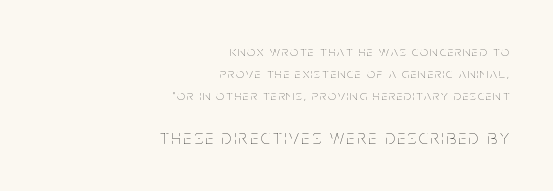
Leading matches the norm, producing a regular column. Counters stay open thanks to moderate or lighter strokes. These two chunks differ in scale, with the bottom chunk taking the larger measure. Short and long lines alike share a common ending point at right. The specimen omits any rule beneath the text block's lines.
